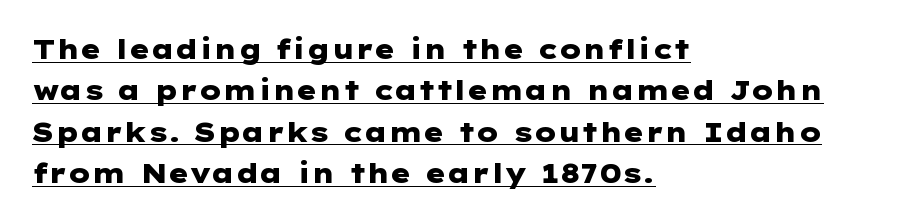
The strokes are fattened all the way to bold. Check the space under the baseline: a stroke is drawn there. Typeset ragged right — the left edge is the straight one. Nobody touched the tracking dial on this one.
